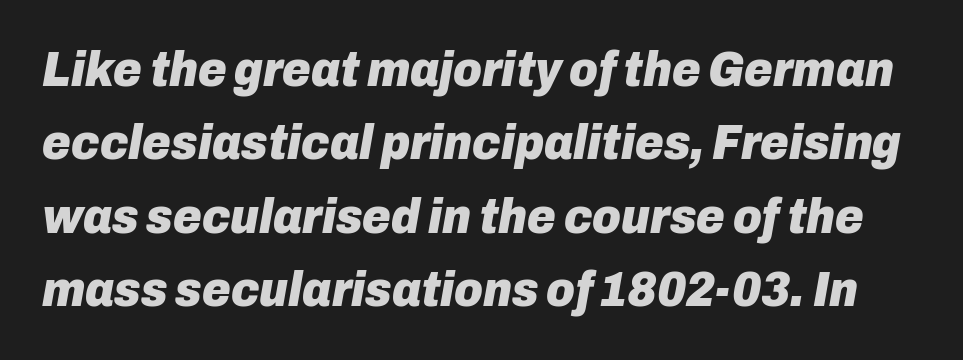
Q: Is the text bold? A: Yes.
Q: Is the text italic (slanted)? A: Yes, it leans right by about 10 degrees.
Q: Is the text underlined? A: No.
Q: Is the spacing between letters normal or unusually wide? A: Normal.
Q: Is the spacing between lines tight, normal or loose? A: Normal.
Q: Width (condensed, normal, or wide)? A: Normal.
Q: Stroke contrast? A: Low.
Q: x-height? A: Medium.
Q: Monospaced? A: No.
